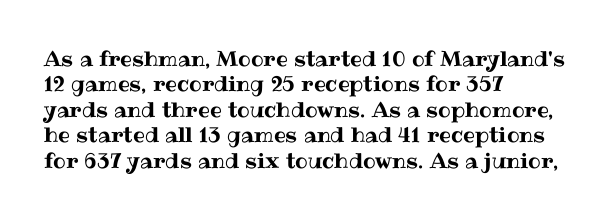
The image shows 21 px text type, upright; set left-aligned, line spacing 1.21x, normal letter spacing, not underlined.
